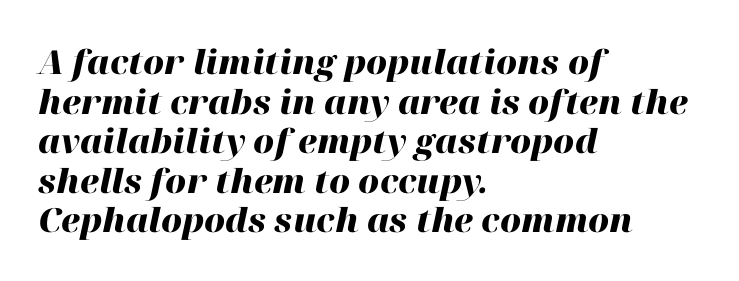
A full-strength bold gives these letters their thick strokes. If you drew a ruler down the left edge, every line would touch it. Character widths vary here, with narrow letters taking less room than wide ones. Clear beneath every line of the passage. Rendered with sloped, italic letterforms. The face used here is rendered with its standard letterfit.
